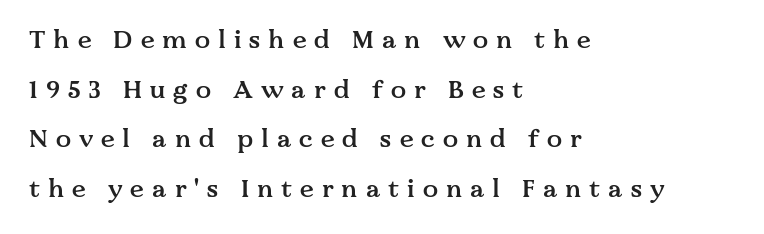
The image shows 25 px text type, upright; set left-aligned, loose line spacing (1.99x), unusually wide letter spacing (+0.32 em), not underlined.
